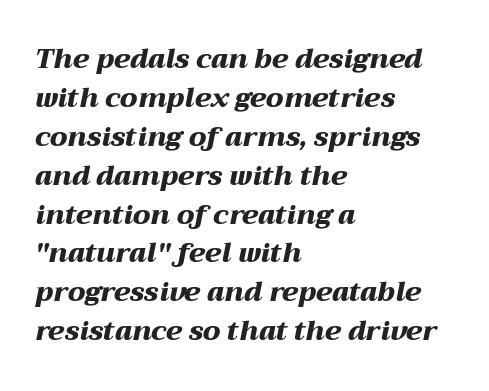
The image shows 27 px bold type, italic (leaning right); set left-aligned, normal line spacing (1.44x), normal letter spacing, not underlined.
